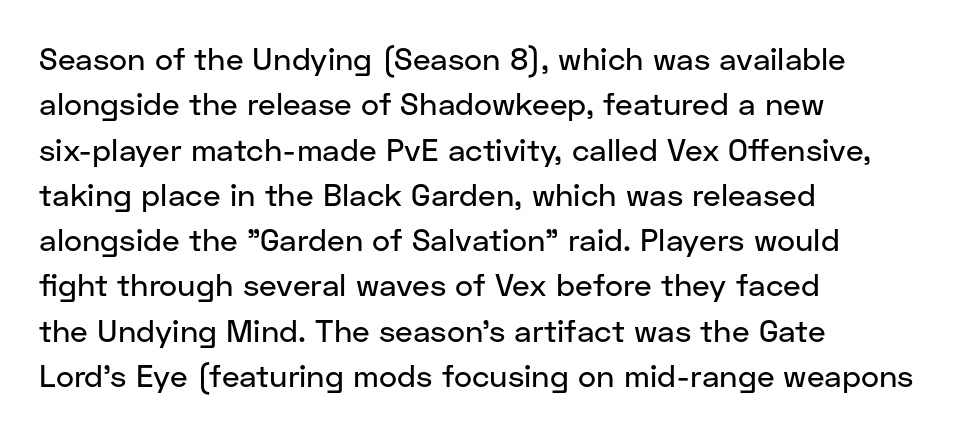
The image shows 31 px sans-serif type, upright; set left-aligned, normal line spacing (1.46x), normal letter spacing, not underlined; low stroke contrast and a medium x-height.
